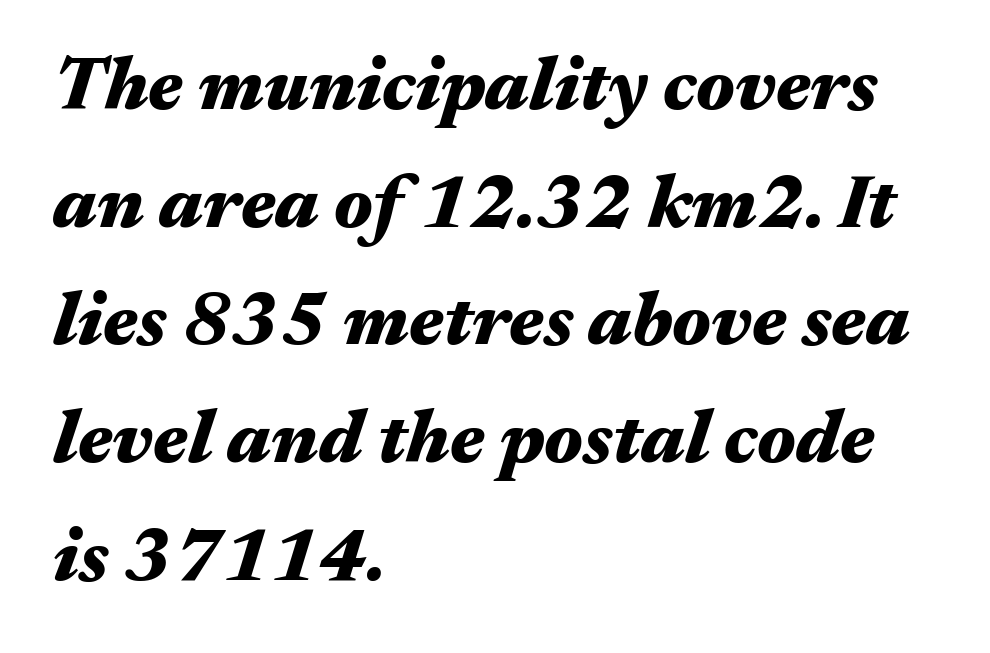
{"italic": "yes", "lean": "right", "slant_degrees": 17, "bold": "yes", "weight": "heavy", "width": "wide", "stroke_contrast": "medium", "x_height": "medium", "monospaced": "no", "underline": "no", "align": "left", "line_spacing": "normal", "line_spacing_ratio": 1.57, "letter_spacing": "normal", "letter_spacing_em": 0.0, "glyph_px": 75}
